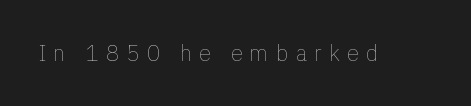
Is the letter spacing exaggerated? Yes — the characters are pushed far apart. Has an underline been added? It has not. Italic? Not at all — the glyphs are vertical. The letterforms sit at book weight or below.
